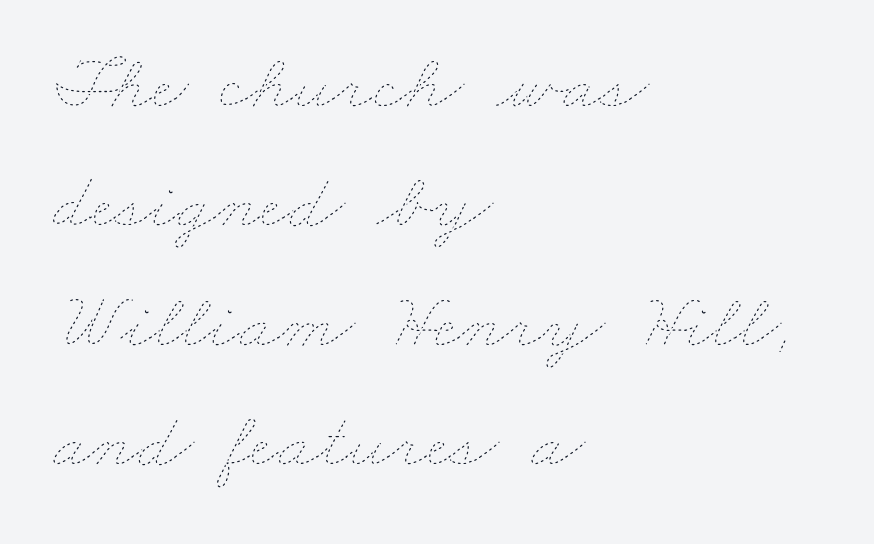
The image shows 79 px thin, wide type; set left-aligned, normal line spacing (1.51x), normal letter spacing, not underlined; low stroke contrast and a small x-height.
